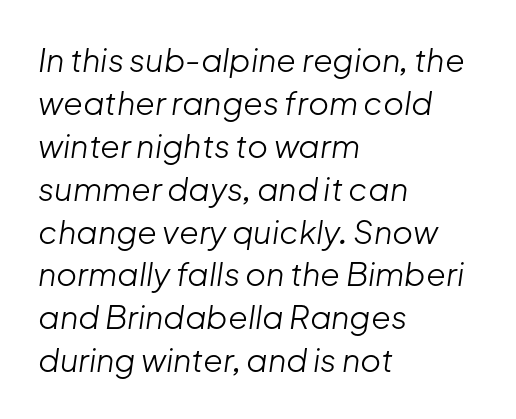
Vertically, the passage feels balanced, rows spaced as you'd expect. Visually the block forms a straight wall on the left and a jagged coastline on the right. Character widths vary here, with narrow letters taking less room than wide ones. No letter is thick-stroked: the sample isn't bold.
